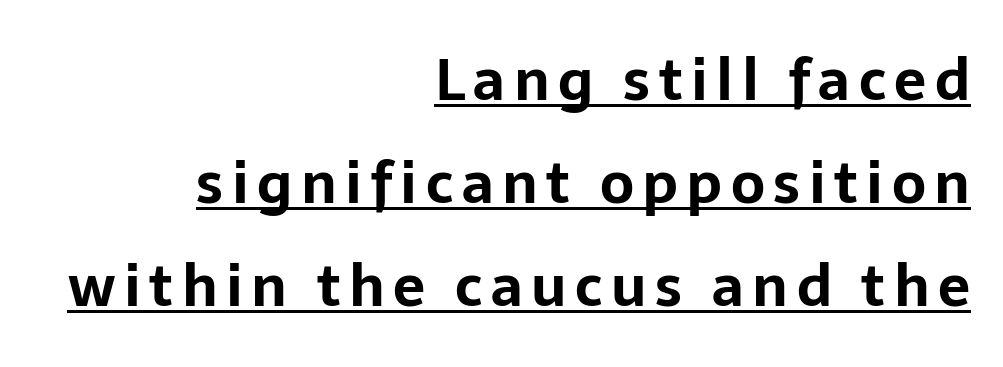
Chunky letters — that's bold for sure. The passage shown is underscored from start to finish. Proportional: the letters do not fall into vertical columns. Line endings align vertically; line beginnings do not.
